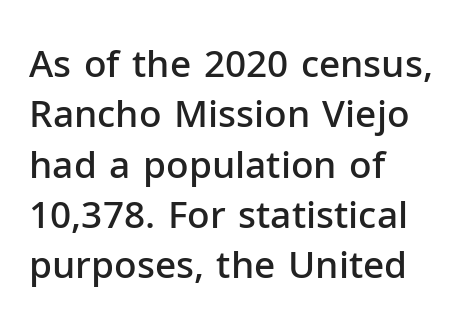
Q: Is the text bold? A: Semi-bold.
Q: Is the text italic (slanted)? A: No, it is upright.
Q: Is the typeface a serif or a sans-serif typeface? A: Sans-serif.
Q: Is the text underlined? A: No.
Q: How is the paragraph aligned? A: Left-aligned.
Q: Is the spacing between letters normal or unusually wide? A: Normal.
Q: Is the spacing between lines tight, normal or loose? A: Normal.
Q: Width (condensed, normal, or wide)? A: Normal.
Q: Stroke contrast? A: Low.
Q: x-height? A: Medium.
Q: Monospaced? A: No.
